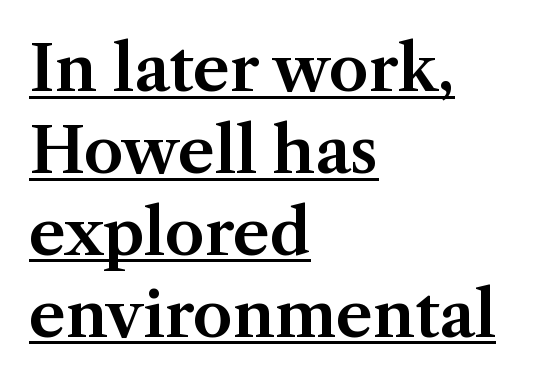
The image shows 63 px serif type, upright; set left-aligned, normal line spacing (1.3x), normal letter spacing, underlined; medium stroke contrast and a medium x-height.
